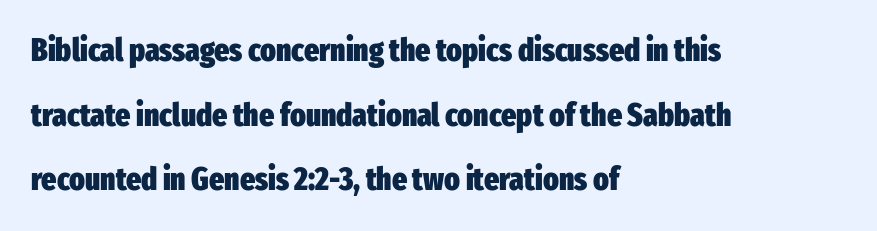
The image shows 32 px heavy, condensed sans-serif type, upright; set left-aligned, loose line spacing (2.02x), normal letter spacing, not underlined; low stroke contrast and a medium x-height.
